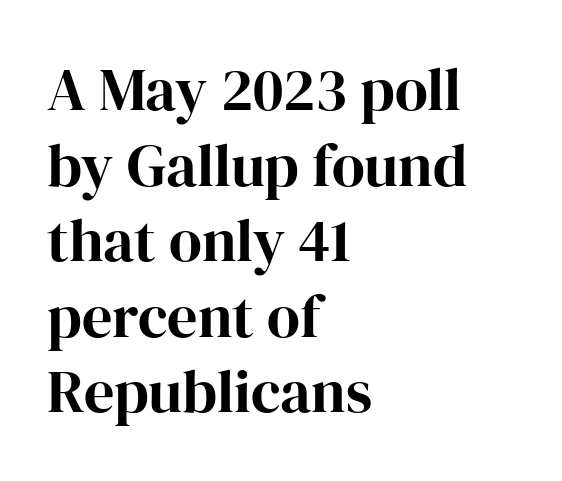
The image shows 60 px bold serif type, upright; set left-aligned, normal line spacing (1.26x), normal letter spacing, not underlined; high stroke contrast and a medium x-height.
